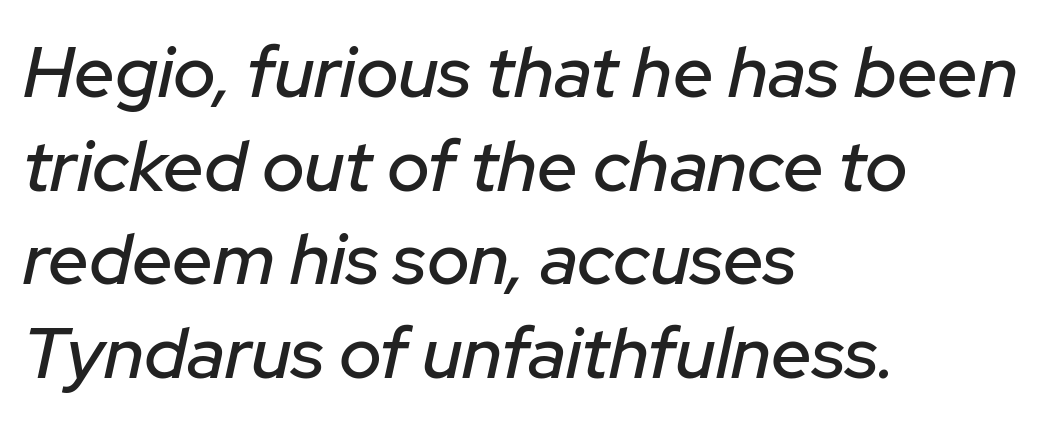
The image shows 72 px text type, italic (leaning right); set left-aligned, normal line spacing (1.3x), normal letter spacing, not underlined; low stroke contrast and a medium x-height.
